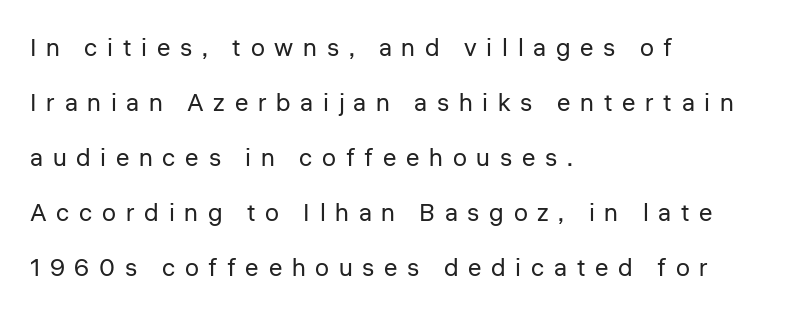
The image shows 25 px text type, upright; set left-aligned, loose line spacing (2.2x), unusually wide letter spacing (+0.39 em), not underlined.
